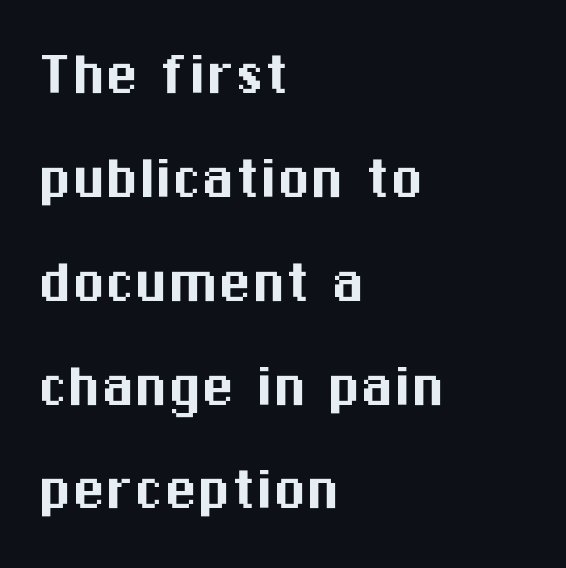
Q: Is the text italic (slanted)? A: No, it is upright.
Q: Is the typeface a serif or a sans-serif typeface? A: Sans-serif.
Q: Is the text underlined? A: No.
Q: How is the paragraph aligned? A: Left-aligned.
Q: Is the spacing between letters normal or unusually wide? A: Normal.
Q: Is the spacing between lines tight, normal or loose? A: Normal.
Q: Width (condensed, normal, or wide)? A: Normal.
Q: Stroke contrast? A: Medium.
Q: x-height? A: Medium.
Q: Monospaced? A: No.
